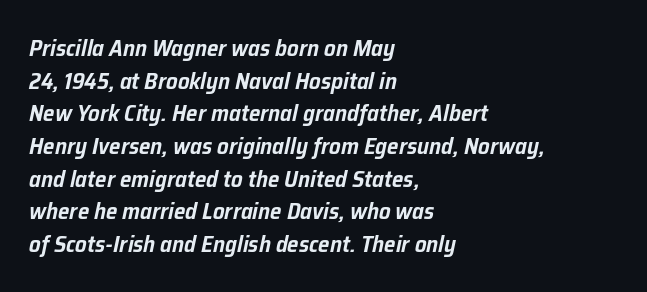
The typography opts for an oblique posture over an upright one. Normally led — the rows are evenly, conventionally spaced. The glyphs are unaccompanied by any horizontal stroke below them. This rendering uses left alignment, leaving the right contour irregular.
